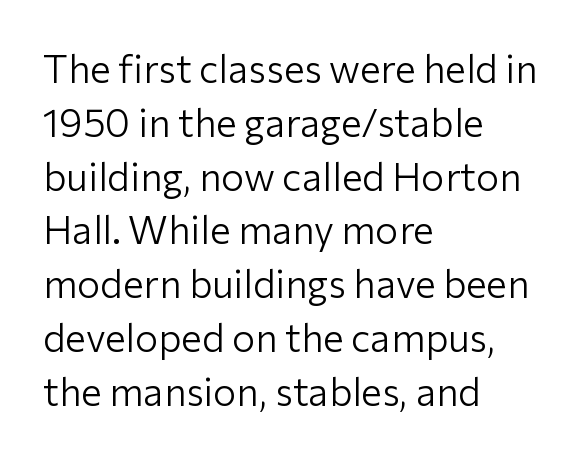
{"serif": "no", "italic": "no", "bold": "no", "weight": "light", "width": "normal", "stroke_contrast": "low", "x_height": "medium", "monospaced": "no", "underline": "no", "align": "left", "line_spacing": "normal", "line_spacing_ratio": 1.38, "letter_spacing": "normal", "letter_spacing_em": 0.0, "glyph_px": 39}
